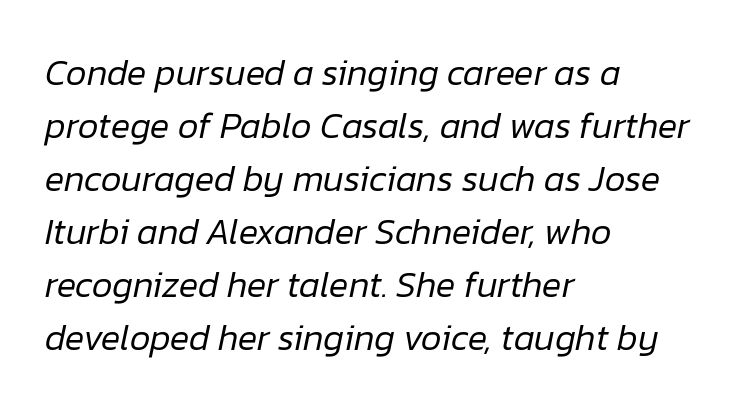
The image shows 36 px regular-weight type, italic (leaning right); set left-aligned, normal line spacing (1.47x), normal letter spacing, not underlined; low stroke contrast and a medium x-height.
